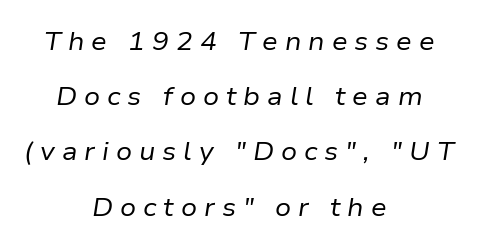
Q: Is the text bold? A: No.
Q: Is the text italic (slanted)? A: Yes, it leans right by about 9 degrees.
Q: Is the text underlined? A: No.
Q: How is the paragraph aligned? A: Centered.
Q: Is the spacing between letters normal or unusually wide? A: Unusually wide.
Q: Is the spacing between lines tight, normal or loose? A: Loose.
